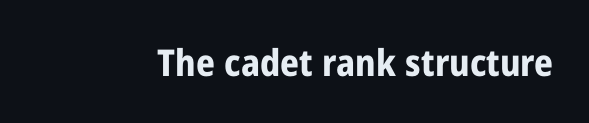
{"serif": "no", "italic": "no", "bold": "yes", "weight": "bold", "width": "condensed", "stroke_contrast": "low", "x_height": "medium", "monospaced": "no", "underline": "no", "letter_spacing": "normal", "letter_spacing_em": 0.0, "glyph_px": 37}
